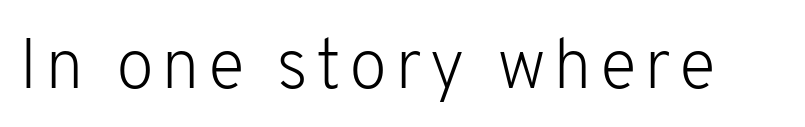
Q: Is the text bold? A: No.
Q: Is the text italic (slanted)? A: No, it is upright.
Q: Is the typeface a serif or a sans-serif typeface? A: Sans-serif.
Q: Is the text underlined? A: No.
Q: Width (condensed, normal, or wide)? A: Normal.
Q: Stroke contrast? A: Low.
Q: x-height? A: Medium.
Q: Monospaced? A: No.
